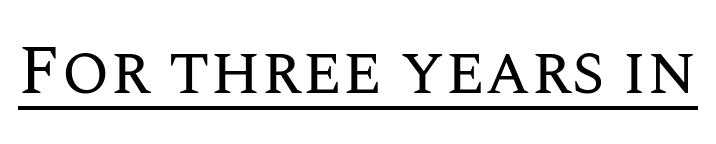
The image shows 69 px regular-weight type, upright; set normal letter spacing, underlined; medium stroke contrast and a large x-height.
